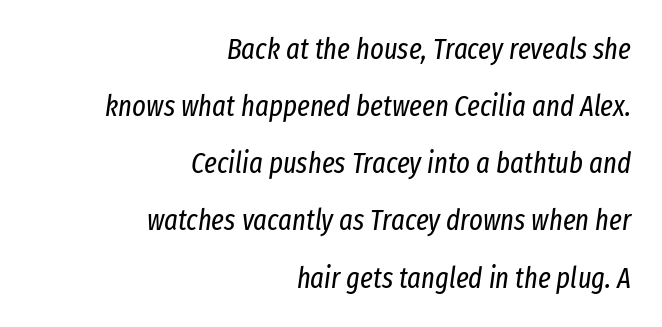
The image shows 29 px regular-weight, condensed type, italic (leaning right); set right-aligned, loose line spacing (1.97x), normal letter spacing, not underlined; low stroke contrast and a medium x-height.
